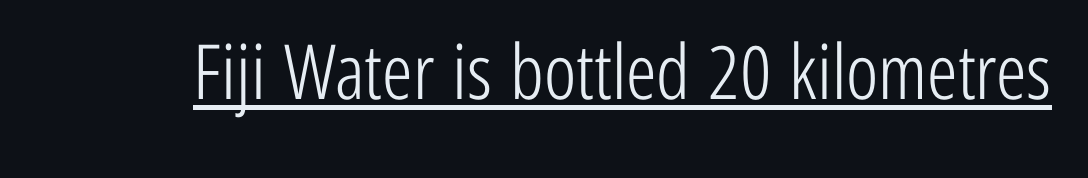
Looks like regular typesetting: each glyph gets only the width it needs. What decoration does the sample have? An underline. A sans-serif font was chosen for this passage. The letterforms sit at book weight or below. Honestly, the letter spacing is just normal — you wouldn't notice it. Posture: straight, roman, zero tilt.
